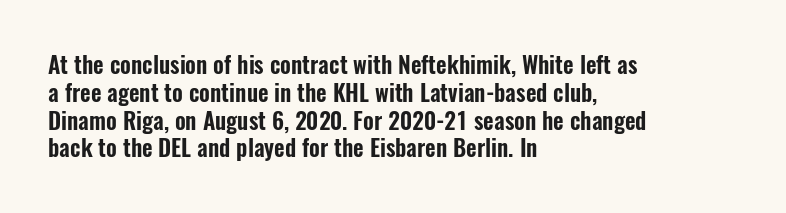
Q: Is the text italic (slanted)? A: No, it is upright.
Q: Is the text underlined? A: No.
Q: How is the paragraph aligned? A: Left-aligned.
Q: Is the spacing between letters normal or unusually wide? A: Normal.
